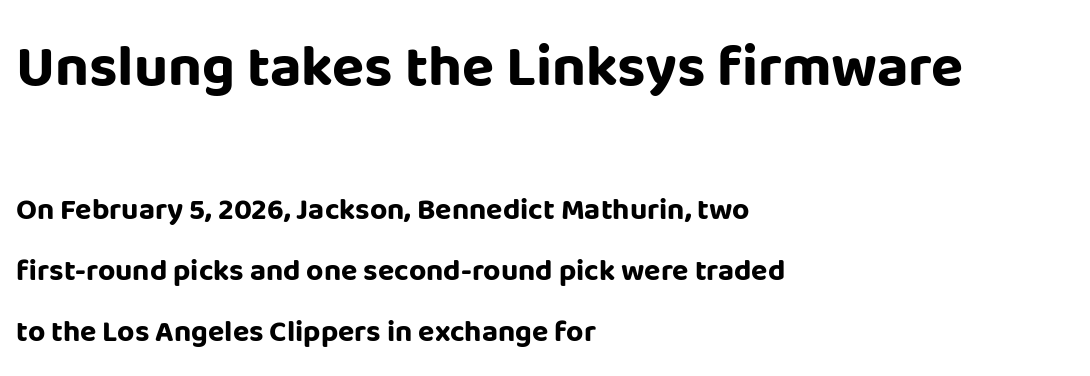
{"serif": "no", "italic": "no", "bold": "yes", "weight": "bold", "width": "normal", "stroke_contrast": "low", "x_height": "large", "monospaced": "no", "underline": "no", "align": "left", "line_spacing": "loose", "line_spacing_ratio": 2.04, "letter_spacing": "normal", "letter_spacing_em": 0.0, "larger_block": "first", "size_ratio": 1.97, "glyph_px": 59}
